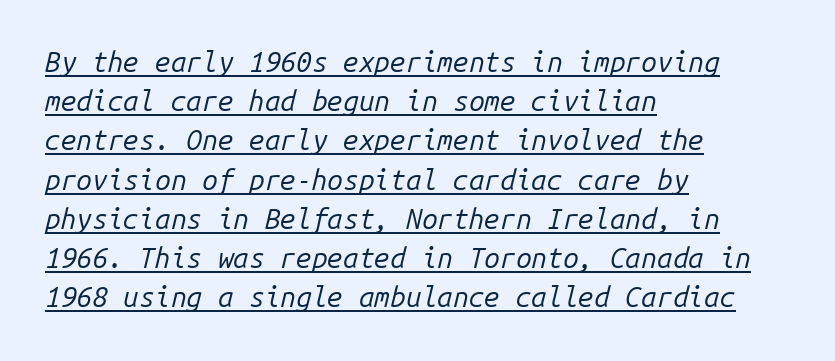
Q: Is the text bold? A: No.
Q: Is the text italic (slanted)? A: Yes, it leans right by about 14 degrees.
Q: Is the text underlined? A: Yes.
Q: How is the paragraph aligned? A: Left-aligned.
Q: Is the spacing between letters normal or unusually wide? A: Normal.
Q: Is the spacing between lines tight, normal or loose? A: Normal.
Q: Width (condensed, normal, or wide)? A: Normal.
Q: Stroke contrast? A: Low.
Q: x-height? A: Medium.
Q: Monospaced? A: Yes.
